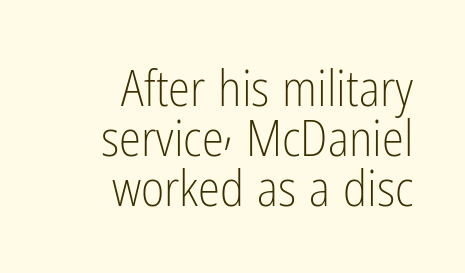
The glyphs in this specimen are sans serif. Line endings align vertically; line beginnings do not. Short note: letters normally spaced. The vertical gap from one line to the next is small.
